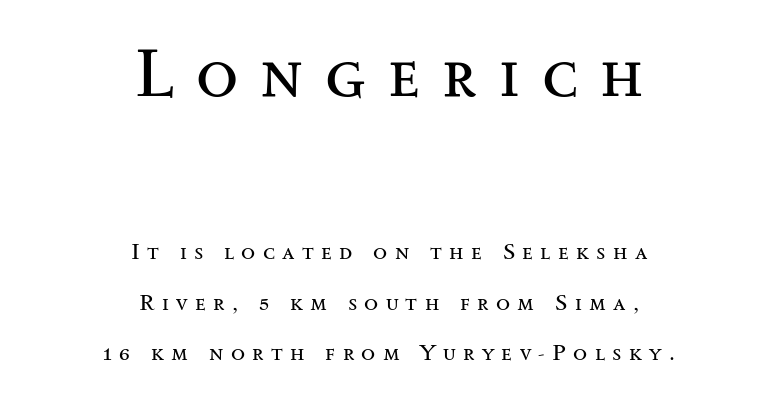
Quick note: interline space is abundant. Compared with a flush-left layout, this one balances lines on the center instead. Looks like regular typesetting: each glyph gets only the width it needs. Students, note that the glyphs here are deliberately spaced far apart. This is not heavy type; no bold has been used.
